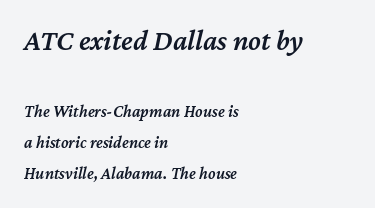
Only glyphs here, with clear space below each row. This sample has the flowing, uneven cadence of proportional lettering. The passage shown leans; its letterforms are oblique. Alignment: flush left. Set as a demibold, roughly 600 on the weight scale.
